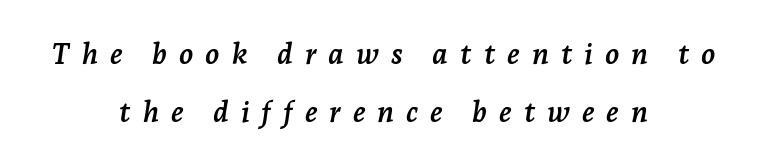
The image shows 29 px semibold serif type, italic (leaning right); set centered, loose line spacing (2.01x), unusually wide letter spacing (+0.41 em), not underlined; low stroke contrast and a medium x-height.
